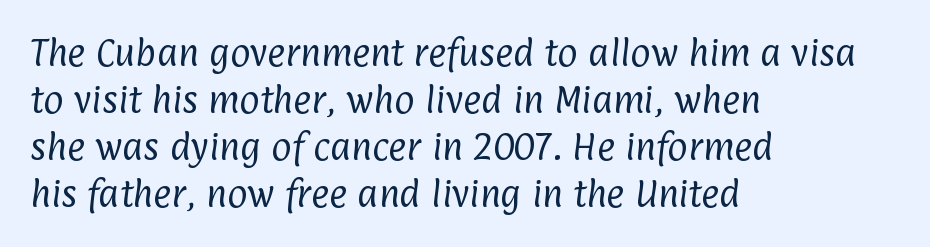
{"serif": "no", "bold": "no", "weight": "regular", "width": "condensed", "stroke_contrast": "low", "x_height": "medium", "monospaced": "no", "underline": "no", "align": "left", "line_spacing": "normal", "line_spacing_ratio": 1.52, "letter_spacing": "normal", "letter_spacing_em": 0.0, "glyph_px": 31}
